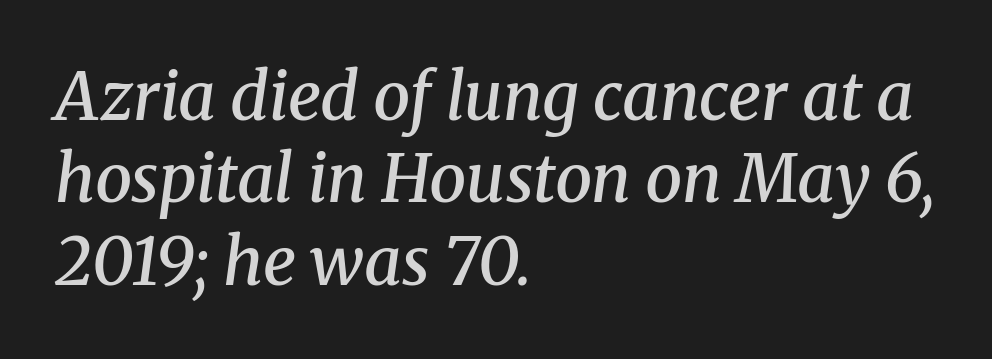
Q: Is the text bold? A: Semi-bold.
Q: Is the text italic (slanted)? A: Yes, it leans right by about 8 degrees.
Q: Is the typeface a serif or a sans-serif typeface? A: Serif.
Q: Is the text underlined? A: No.
Q: How is the paragraph aligned? A: Left-aligned.
Q: Is the spacing between letters normal or unusually wide? A: Normal.
Q: Is the spacing between lines tight, normal or loose? A: Normal.
Q: Width (condensed, normal, or wide)? A: Normal.
Q: Stroke contrast? A: Medium.
Q: x-height? A: Medium.
Q: Monospaced? A: No.
